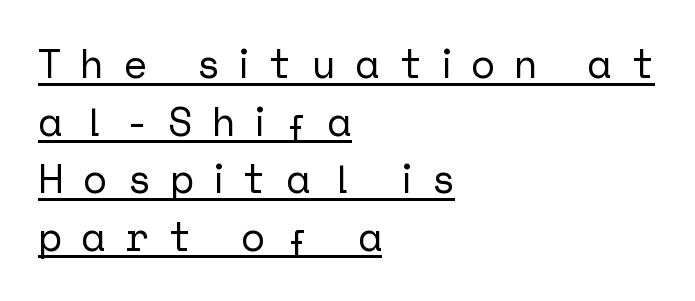
Rendered with straight, roman letterforms. Glance below the letters and you will spot a drawn line. This rendering widens character spacing well past its baseline value. The lines sit at an ordinary, default distance from one another. Typeset ragged right — the left edge is the straight one. Observe the absence of serifs on each vertical stroke in this sample.
